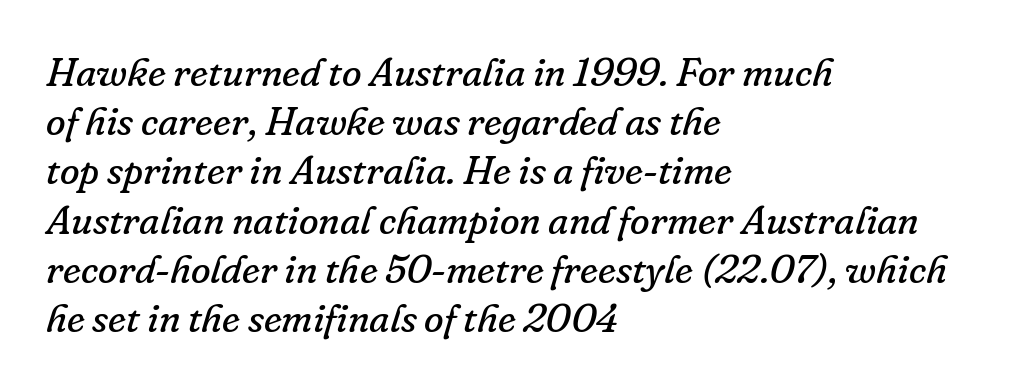
{"serif": "yes", "italic": "yes", "lean": "right", "slant_degrees": 16, "bold": "no", "weight": "regular", "width": "normal", "stroke_contrast": "low", "x_height": "small", "monospaced": "no", "underline": "no", "align": "left", "line_spacing_ratio": 1.23, "letter_spacing": "normal", "letter_spacing_em": 0.0, "glyph_px": 40}
